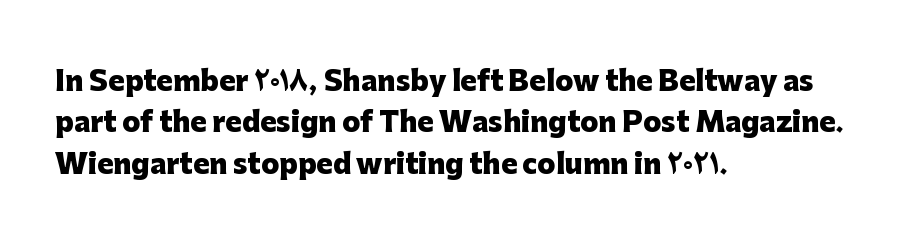
This block has exactly the height ordinary leading produces. The letterforms sit shoulder to shoulder at normal distance. On the weight axis this lands at bold, roughly 700. Line beginnings align vertically; line endings do not. A roman cut, with each character standing at attention.
